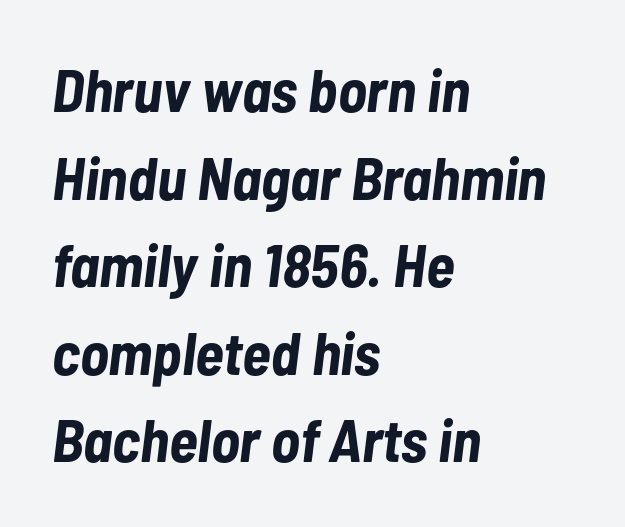
The image shows 60 px bold, condensed type, italic (leaning right); set left-aligned, normal line spacing (1.46x), normal letter spacing, not underlined; low stroke contrast and a medium x-height.
